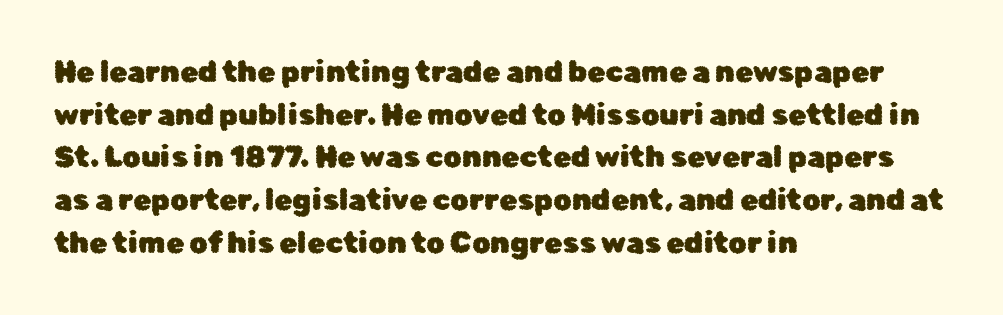
Q: Is the text italic (slanted)? A: No, it is upright.
Q: Is the typeface a serif or a sans-serif typeface? A: Sans-serif.
Q: Is the text underlined? A: No.
Q: How is the paragraph aligned? A: Left-aligned.
Q: Is the spacing between letters normal or unusually wide? A: Normal.
Q: Is the spacing between lines tight, normal or loose? A: Normal.
Q: Width (condensed, normal, or wide)? A: Normal.
Q: Stroke contrast? A: Low.
Q: x-height? A: Medium.
Q: Monospaced? A: No.
